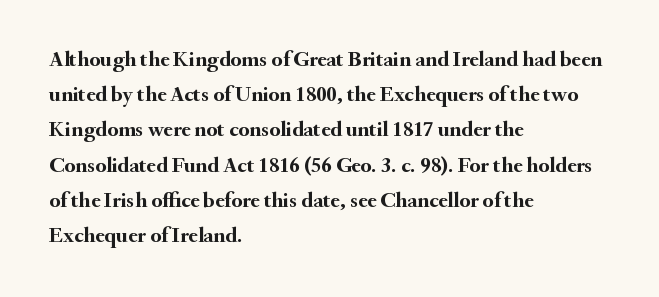
Every row of glyphs begins at an identical x-position on the left. Each word holds together tightly as a unit, with standard inter-letter gaps. What's the leading like? Ordinary, nothing unusual. Nope, not italic — everything's standing straight. The space directly below the letters is spotless.
